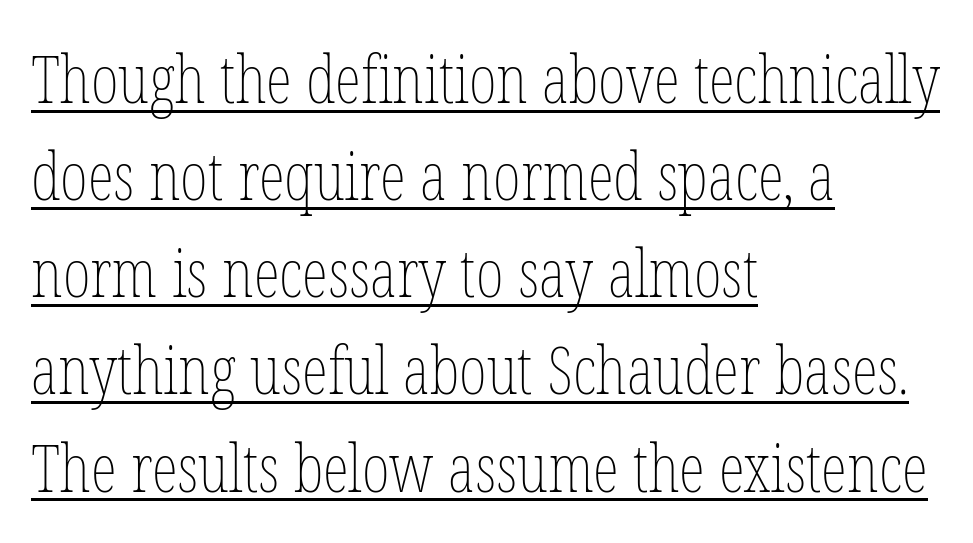
A student would call this left alignment; a typographer would say flush left, rag right. Weight class: somewhere from thin through regular. The gaps between neighbouring characters are ordinary and unremarkable. Upright lettering throughout. If you measured baseline to baseline, you'd find a middling distance. Honestly, the underline is the first thing you notice here.
